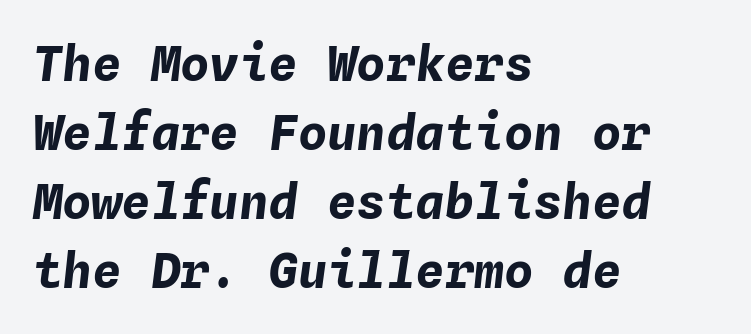
Q: Is the text bold? A: Yes.
Q: Is the text italic (slanted)? A: Yes, it leans right by about 4 degrees.
Q: Is the text underlined? A: No.
Q: How is the paragraph aligned? A: Left-aligned.
Q: Is the spacing between letters normal or unusually wide? A: Normal.
Q: Is the spacing between lines tight, normal or loose? A: Normal.
Q: Width (condensed, normal, or wide)? A: Normal.
Q: Stroke contrast? A: Low.
Q: x-height? A: Medium.
Q: Monospaced? A: Yes.
